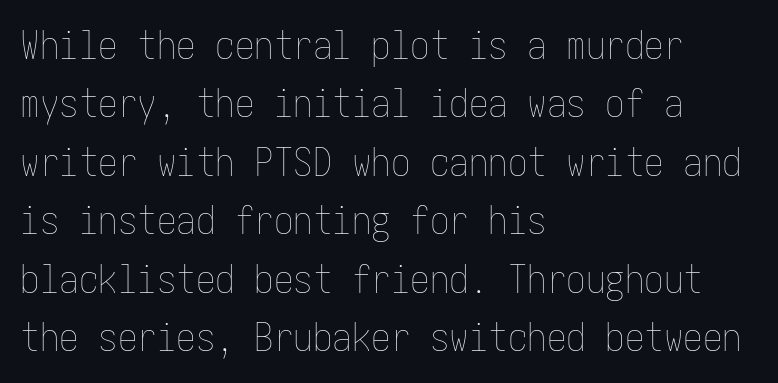
Q: Is the text bold? A: No.
Q: Is the text italic (slanted)? A: No, it is upright.
Q: Is the text underlined? A: No.
Q: How is the paragraph aligned? A: Left-aligned.
Q: Is the spacing between letters normal or unusually wide? A: Normal.
Q: Is the spacing between lines tight, normal or loose? A: Normal.
Q: Width (condensed, normal, or wide)? A: Condensed.
Q: Stroke contrast? A: Low.
Q: x-height? A: Medium.
